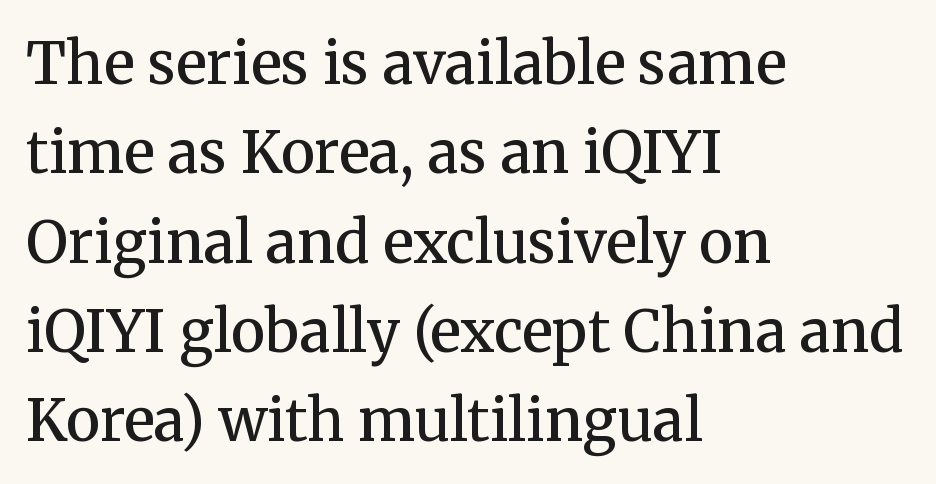
The image shows 58 px semibold serif type, upright; set left-aligned, normal line spacing (1.54x), normal letter spacing, not underlined; medium stroke contrast and a medium x-height.
